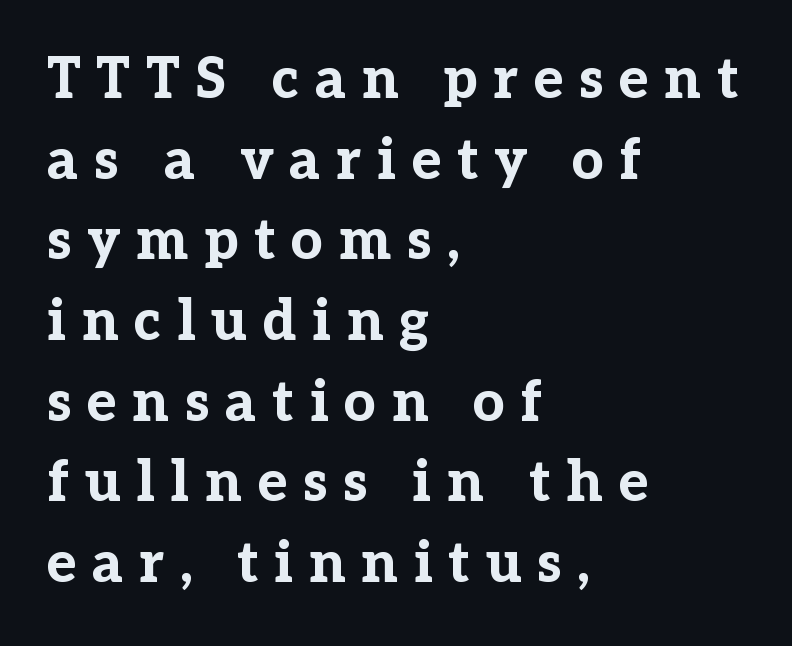
The image shows 56 px bold serif type, upright; set left-aligned, normal line spacing (1.44x), unusually wide letter spacing (+0.28 em), not underlined; low stroke contrast and a medium x-height.
